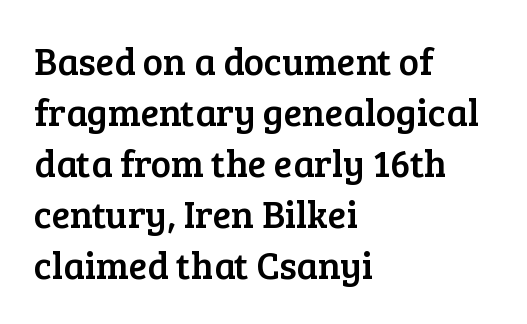
{"serif": "yes", "italic": "no", "width": "normal", "stroke_contrast": "low", "x_height": "medium", "monospaced": "no", "underline": "no", "align": "left", "line_spacing": "normal", "line_spacing_ratio": 1.34, "letter_spacing": "normal", "letter_spacing_em": 0.0, "glyph_px": 38}
